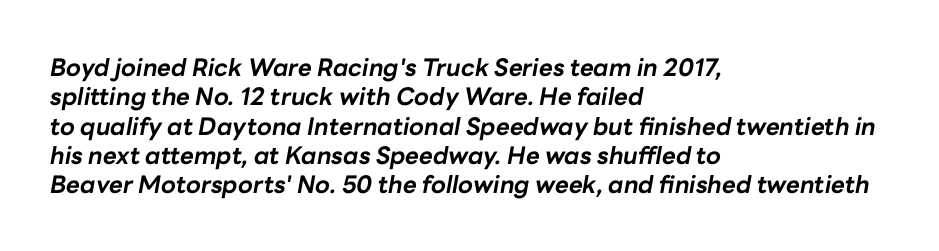
The image shows 24 px bold type, italic (leaning right); set left-aligned, line spacing 1.22x, normal letter spacing, not underlined.
